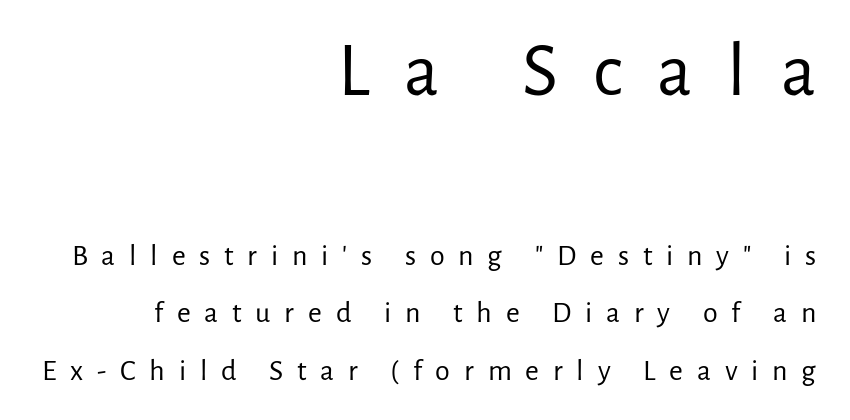
Q: Is the text bold? A: No.
Q: Is the text italic (slanted)? A: No, it is upright.
Q: Is the typeface a serif or a sans-serif typeface? A: Sans-serif.
Q: Is the text underlined? A: No.
Q: How is the paragraph aligned? A: Right-aligned.
Q: Is the spacing between letters normal or unusually wide? A: Unusually wide.
Q: Is the spacing between lines tight, normal or loose? A: Loose.
Q: Which block of text is set in a larger size, the first (top) or the second (bottom)? A: The first (top) one.
Q: Width (condensed, normal, or wide)? A: Normal.
Q: Stroke contrast? A: Low.
Q: x-height? A: Medium.
Q: Monospaced? A: No.
